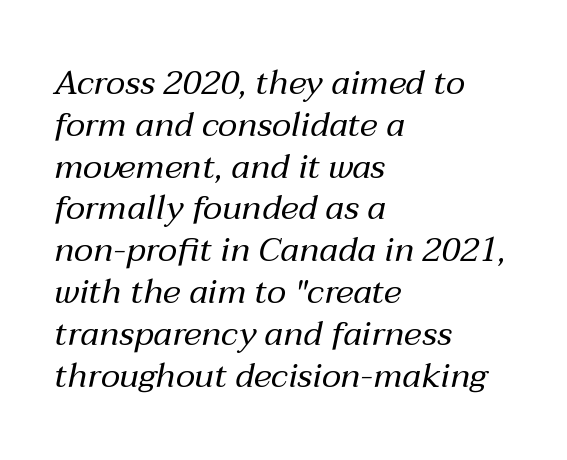
The image shows 34 px regular-weight type, italic (leaning right); set left-aligned, line spacing 1.23x, normal letter spacing, not underlined; medium stroke contrast and a medium x-height.
